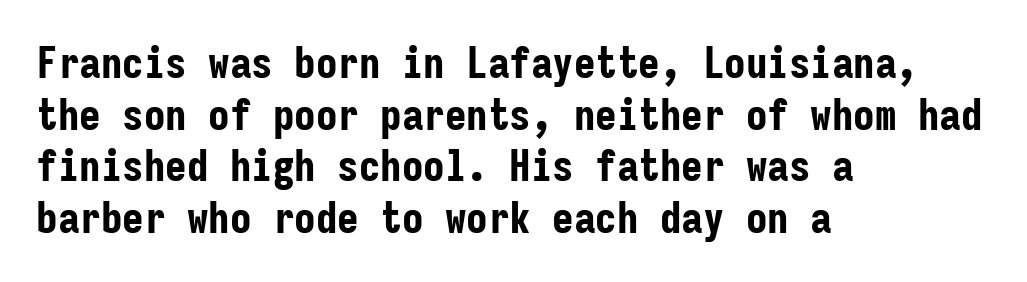
{"serif": "no", "italic": "no", "bold": "yes", "weight": "bold", "width": "condensed", "stroke_contrast": "low", "x_height": "medium", "monospaced": "yes", "underline": "no", "align": "left", "line_spacing_ratio": 1.2, "letter_spacing": "normal", "letter_spacing_em": 0.0, "glyph_px": 43}
